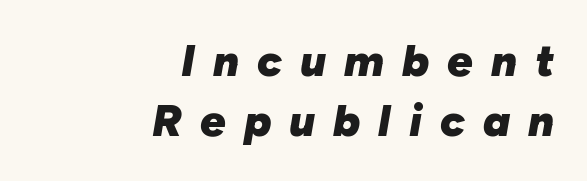
Q: Is the text bold? A: Yes.
Q: Is the text italic (slanted)? A: Yes, it leans right by about 10 degrees.
Q: Is the text underlined? A: No.
Q: How is the paragraph aligned? A: Right-aligned.
Q: Is the spacing between letters normal or unusually wide? A: Unusually wide.
Q: Is the spacing between lines tight, normal or loose? A: Normal.
Q: Width (condensed, normal, or wide)? A: Normal.
Q: Stroke contrast? A: Low.
Q: x-height? A: Medium.
Q: Monospaced? A: No.
